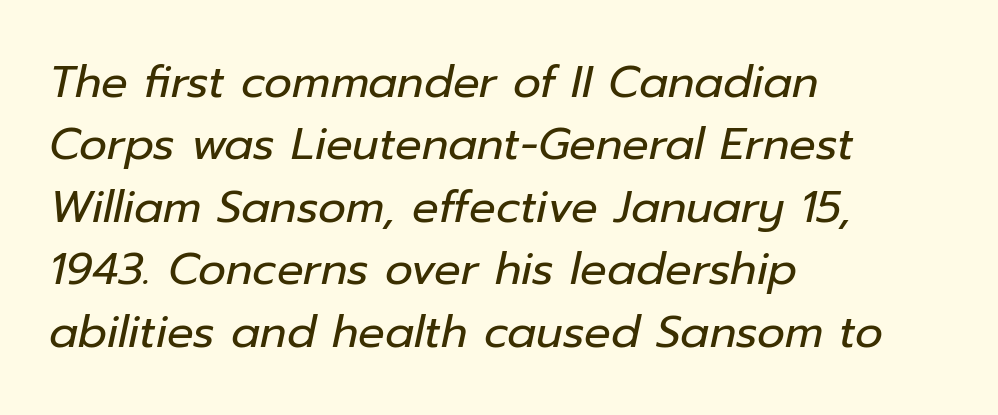
The image shows 44 px regular-weight type, italic (leaning right); set left-aligned, normal line spacing (1.42x), normal letter spacing, not underlined; low stroke contrast and a medium x-height.
